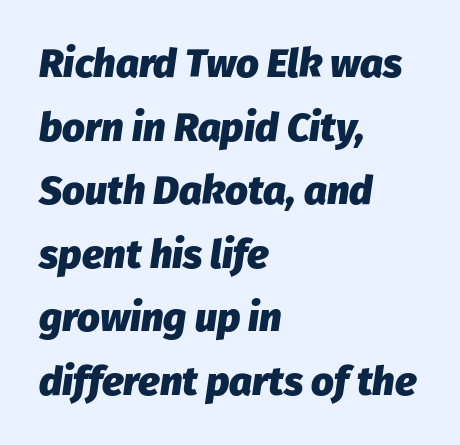
Q: Is the text bold? A: Yes.
Q: Is the text italic (slanted)? A: Yes, it leans right by about 8 degrees.
Q: Is the text underlined? A: No.
Q: How is the paragraph aligned? A: Left-aligned.
Q: Is the spacing between letters normal or unusually wide? A: Normal.
Q: Is the spacing between lines tight, normal or loose? A: Normal.
Q: Width (condensed, normal, or wide)? A: Normal.
Q: Stroke contrast? A: Low.
Q: x-height? A: Medium.
Q: Monospaced? A: No.
